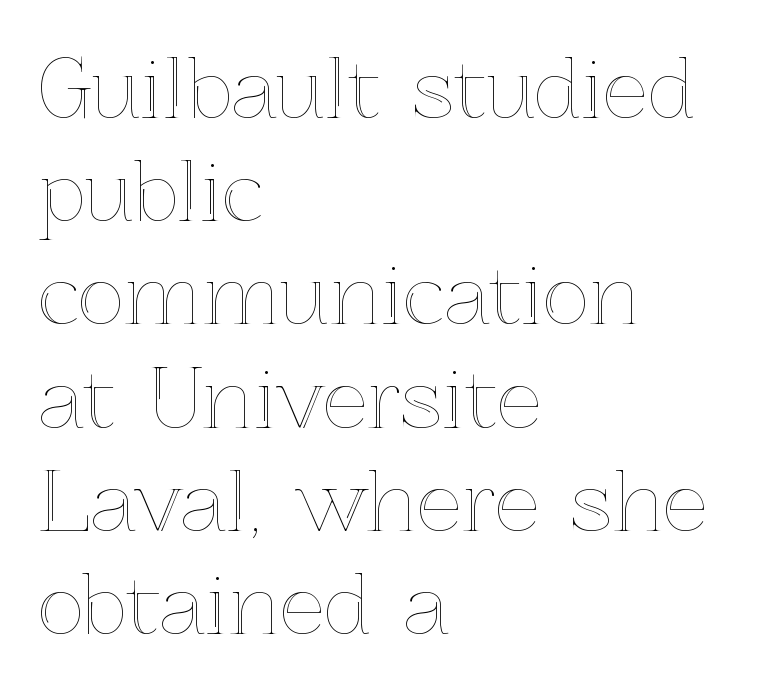
The image shows 80 px text type, upright; set left-aligned, normal line spacing (1.29x), normal letter spacing, not underlined; a medium x-height.
